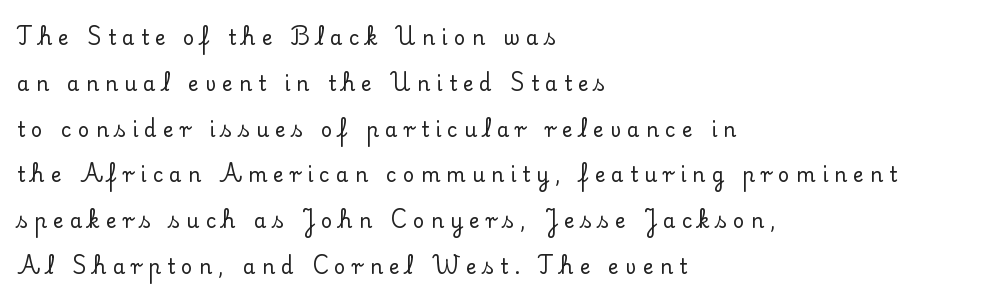
The font's upright variant was chosen for this text. A typesetter would call this leading open, well beyond the default. Notice how the passage keeps a crisp vertical edge on the left only. Display-style spreading of the glyphs; the letterfit is very open. Type without underlining.
